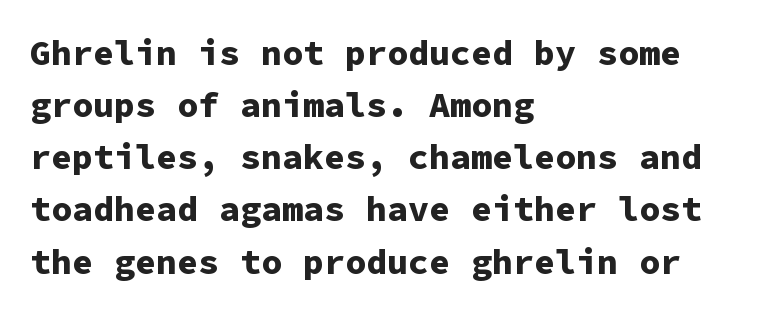
{"serif": "no", "italic": "no", "bold": "yes", "weight": "bold", "width": "normal", "stroke_contrast": "low", "x_height": "medium", "monospaced": "yes", "underline": "no", "align": "left", "line_spacing": "normal", "line_spacing_ratio": 1.49, "letter_spacing": "normal", "letter_spacing_em": 0.0, "glyph_px": 35}
